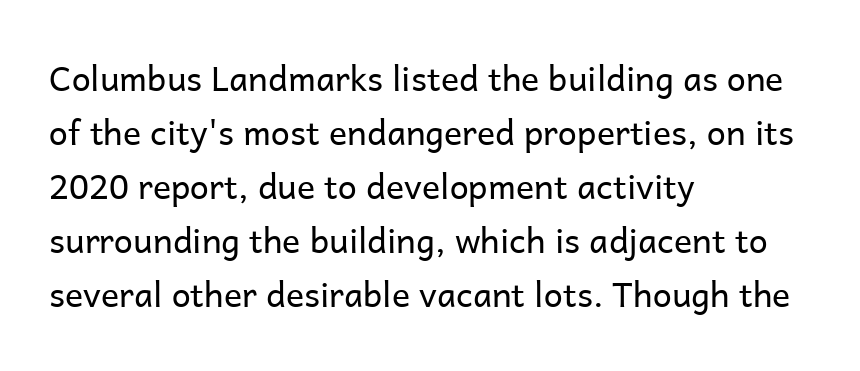
The image shows 34 px regular-weight sans-serif type, upright; set left-aligned, normal line spacing (1.59x), normal letter spacing, not underlined; low stroke contrast and a medium x-height.
